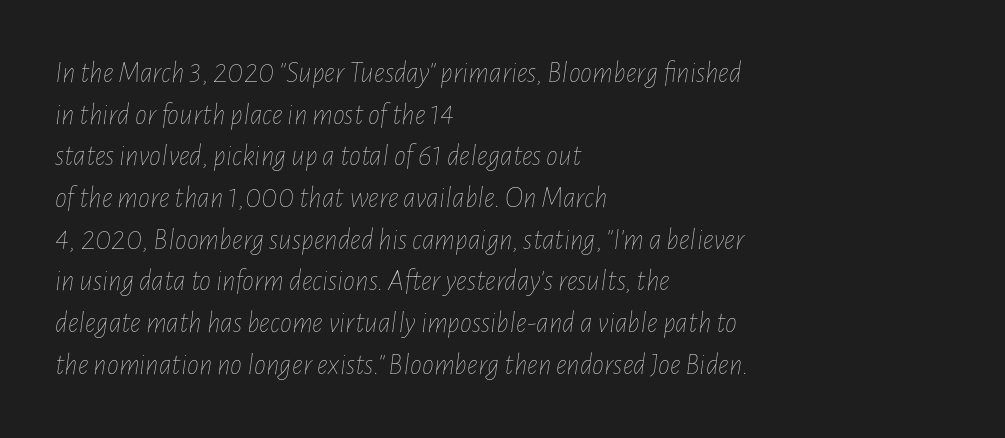
{"italic": "yes", "lean": "right", "slant_degrees": 7, "bold": "no", "weight": "thin", "width": "condensed", "stroke_contrast": "low", "x_height": "medium", "monospaced": "no", "underline": "no", "align": "left", "line_spacing": "normal", "line_spacing_ratio": 1.39, "letter_spacing": "normal", "letter_spacing_em": 0.0, "glyph_px": 30}
